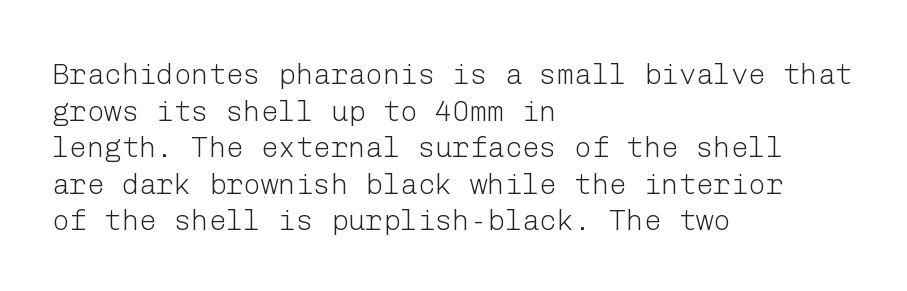
The image shows 29 px light sans-serif type, upright; set left-aligned, normal line spacing (1.26x), normal letter spacing, not underlined; low stroke contrast and a medium x-height.
